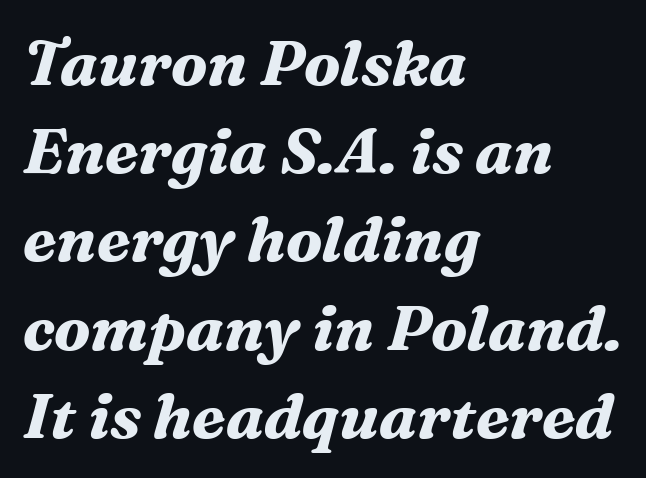
This rendering leaves character spacing at its baseline value. Each letter's strokes conclude with small projecting serifs. The specimen reads as italic at a glance. Stroke thickness is high; the sample reads as a true bold.
